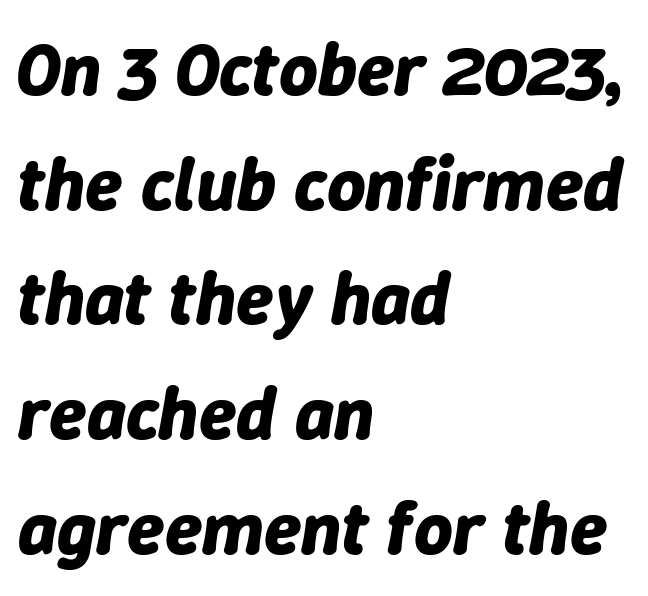
You could call the tracking neutral — neither tight nor loose. The rendering applies a slant to the glyphs. The passage shown is typed in a proportional face where columns would drift. The sample has been set heavy, in full bold. Letters rest on an invisible, unmarked baseline. All the whitespace from short lines collects on the right.
